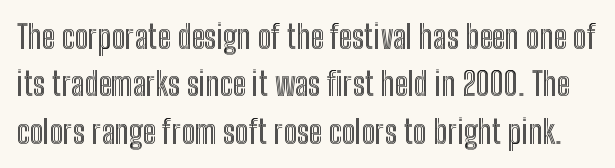
Q: Is the text italic (slanted)? A: No, it is upright.
Q: Is the text underlined? A: No.
Q: Is the spacing between letters normal or unusually wide? A: Normal.
Q: Is the spacing between lines tight, normal or loose? A: Normal.
Q: Width (condensed, normal, or wide)? A: Condensed.
Q: x-height? A: Medium.
Q: Monospaced? A: No.
